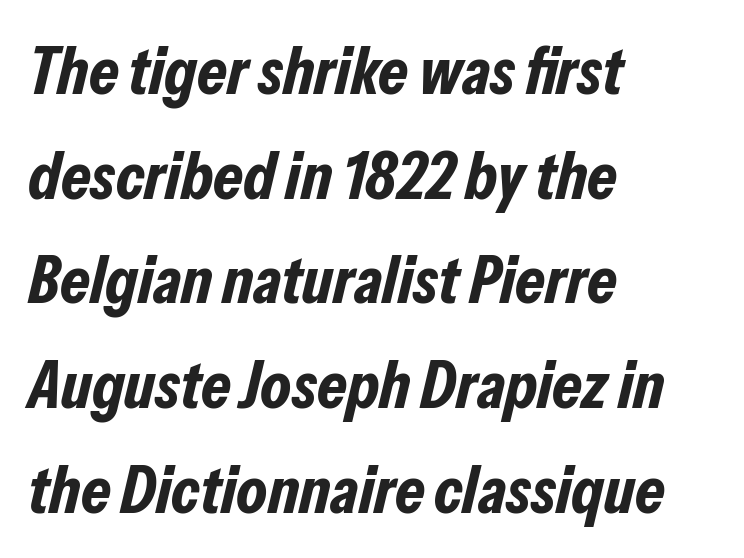
{"italic": "yes", "lean": "right", "slant_degrees": 13, "bold": "yes", "weight": "bold", "width": "condensed", "stroke_contrast": "low", "x_height": "medium", "monospaced": "no", "underline": "no", "align": "left", "line_spacing": "normal", "line_spacing_ratio": 1.54, "letter_spacing": "normal", "letter_spacing_em": 0.0, "glyph_px": 68}
